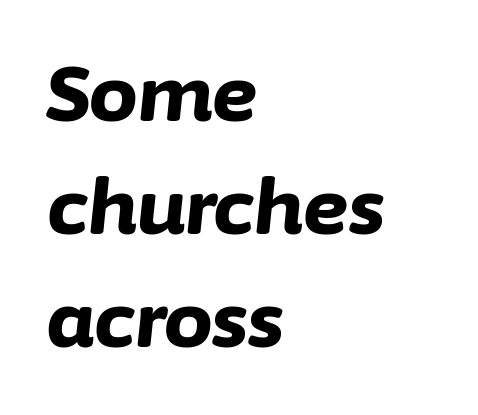
Q: Is the text bold? A: Yes.
Q: Is the text italic (slanted)? A: Yes, it leans right by about 6 degrees.
Q: Is the text underlined? A: No.
Q: How is the paragraph aligned? A: Left-aligned.
Q: Is the spacing between letters normal or unusually wide? A: Normal.
Q: Is the spacing between lines tight, normal or loose? A: Normal.
Q: Width (condensed, normal, or wide)? A: Normal.
Q: Stroke contrast? A: Low.
Q: x-height? A: Medium.
Q: Monospaced? A: No.
